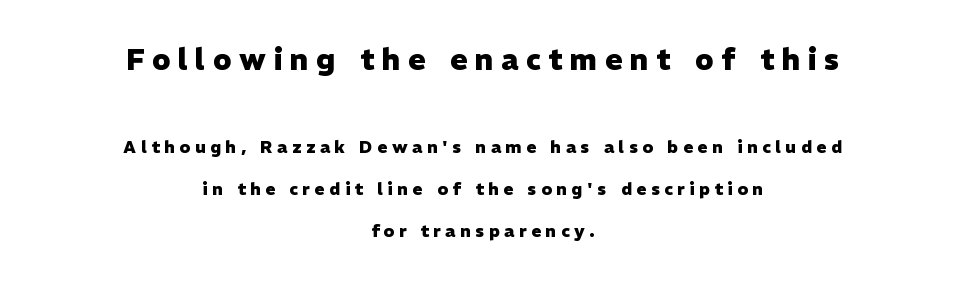
The image shows 29 px heavy sans-serif type, upright; set centered, loose line spacing (2.48x), unusually wide letter spacing (+0.27 em), not underlined; the first (top) block is 1.71x larger; low stroke contrast and a medium x-height.
